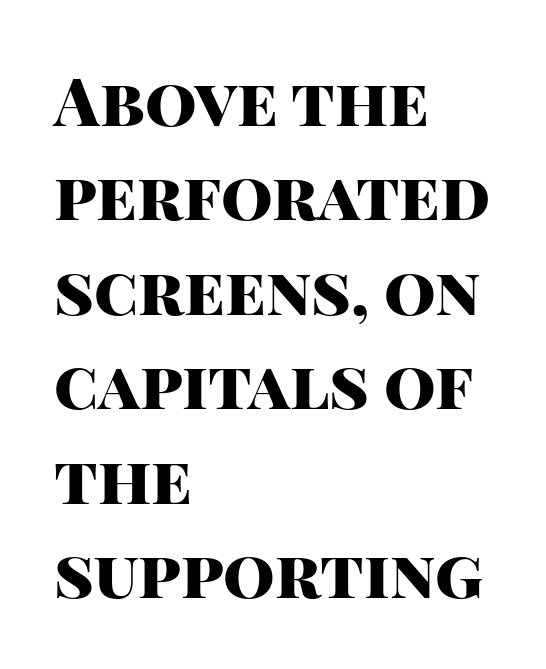
{"serif": "no", "italic": "no", "bold": "yes", "weight": "heavy", "width": "normal", "stroke_contrast": "high", "x_height": "large", "monospaced": "no", "underline": "no", "align": "left", "line_spacing": "normal", "line_spacing_ratio": 1.43, "letter_spacing": "normal", "letter_spacing_em": 0.0, "glyph_px": 66}
